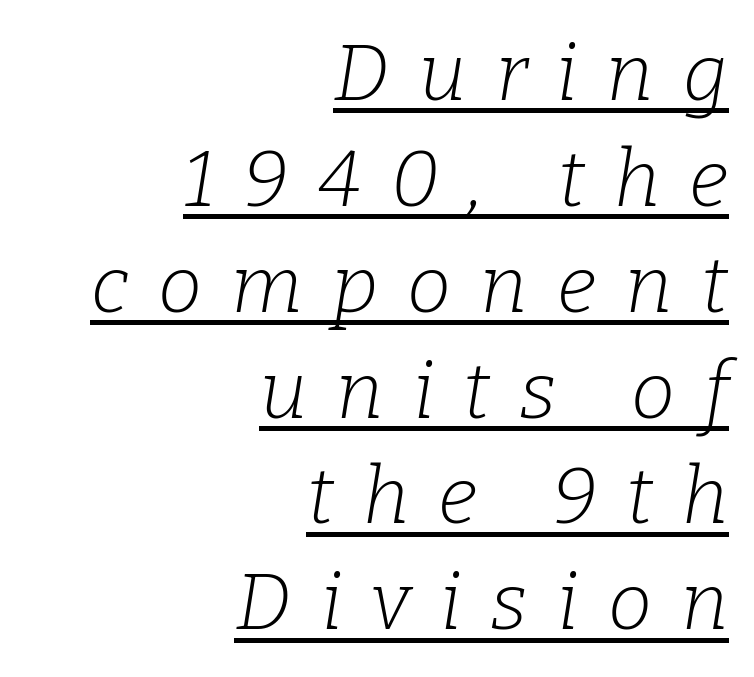
Q: Is the text bold? A: No.
Q: Is the text italic (slanted)? A: Yes, it leans right by about 9 degrees.
Q: Is the typeface a serif or a sans-serif typeface? A: Serif.
Q: Is the text underlined? A: Yes.
Q: How is the paragraph aligned? A: Right-aligned.
Q: Is the spacing between letters normal or unusually wide? A: Unusually wide.
Q: Is the spacing between lines tight, normal or loose? A: Normal.
Q: Width (condensed, normal, or wide)? A: Normal.
Q: Stroke contrast? A: Low.
Q: x-height? A: Medium.
Q: Monospaced? A: No.
